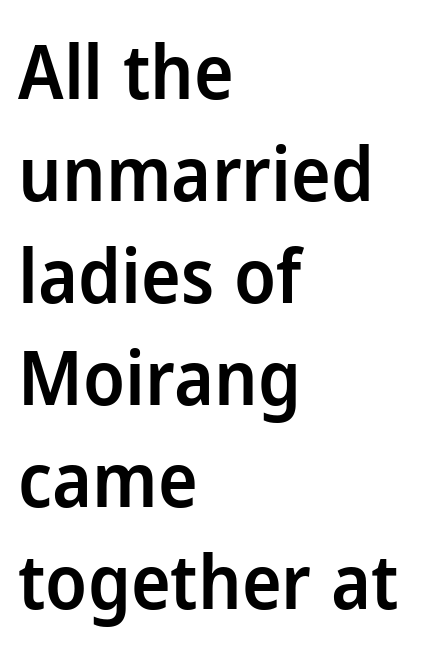
{"serif": "no", "italic": "no", "bold": "semi", "weight": "semibold", "width": "normal", "stroke_contrast": "low", "x_height": "medium", "monospaced": "no", "underline": "no", "align": "left", "line_spacing": "normal", "line_spacing_ratio": 1.36, "letter_spacing": "normal", "letter_spacing_em": 0.0, "glyph_px": 75}
